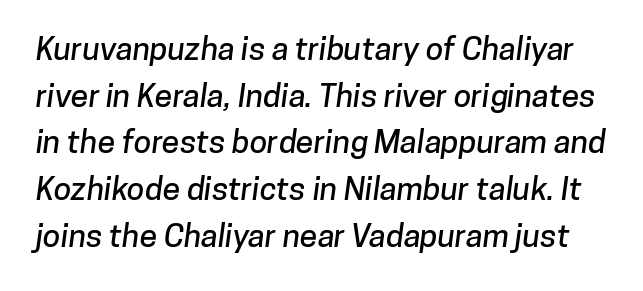
{"serif": "no", "width": "normal", "stroke_contrast": "low", "x_height": "medium", "monospaced": "no", "underline": "no", "line_spacing": "normal", "line_spacing_ratio": 1.46, "letter_spacing": "normal", "letter_spacing_em": 0.0, "glyph_px": 32}
